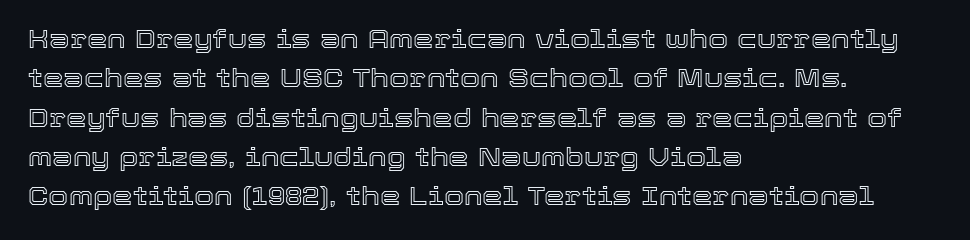
This rendering features lettering with no underline. Every row of glyphs begins at an identical x-position on the left. The leading is moderate, giving the passage an even texture. When letters stand straight like this, we call the style roman or upright.
